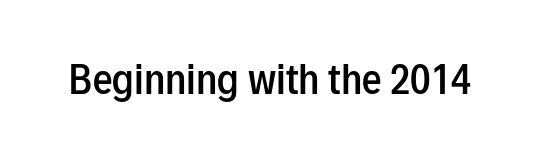
The image shows 39 px semibold, condensed sans-serif type, upright; set normal letter spacing, not underlined; low stroke contrast and a medium x-height.
